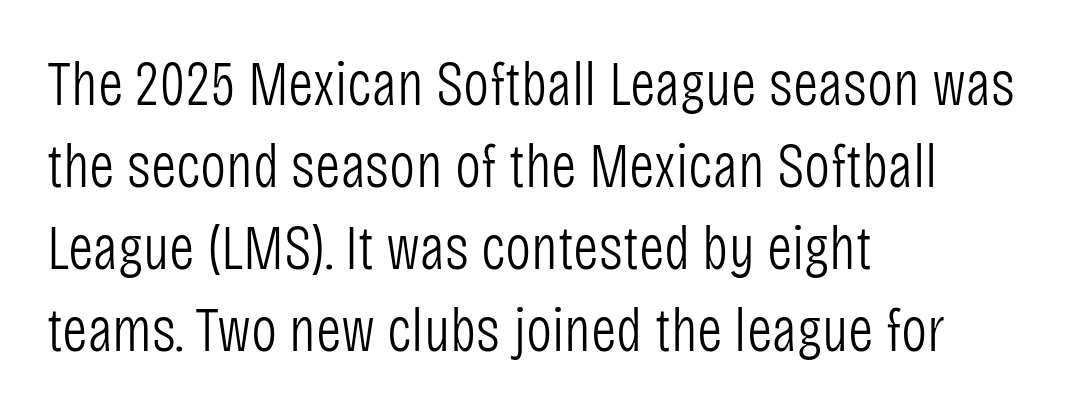
{"serif": "no", "italic": "no", "bold": "no", "weight": "light", "width": "condensed", "stroke_contrast": "low", "x_height": "large", "monospaced": "no", "underline": "no", "align": "left", "line_spacing": "normal", "line_spacing_ratio": 1.32, "letter_spacing": "normal", "letter_spacing_em": 0.0, "glyph_px": 62}
